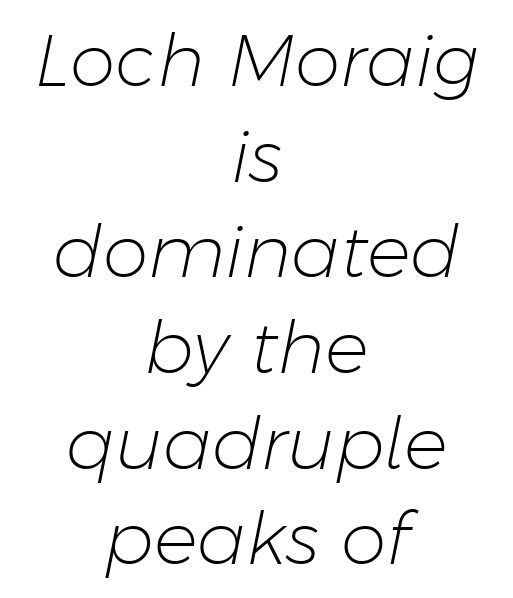
Q: Is the text bold? A: No.
Q: Is the text italic (slanted)? A: Yes, it leans right by about 11 degrees.
Q: Is the text underlined? A: No.
Q: How is the paragraph aligned? A: Centered.
Q: Is the spacing between letters normal or unusually wide? A: Normal.
Q: Is the spacing between lines tight, normal or loose? A: Normal.
Q: Width (condensed, normal, or wide)? A: Normal.
Q: Stroke contrast? A: Low.
Q: x-height? A: Medium.
Q: Monospaced? A: No.
